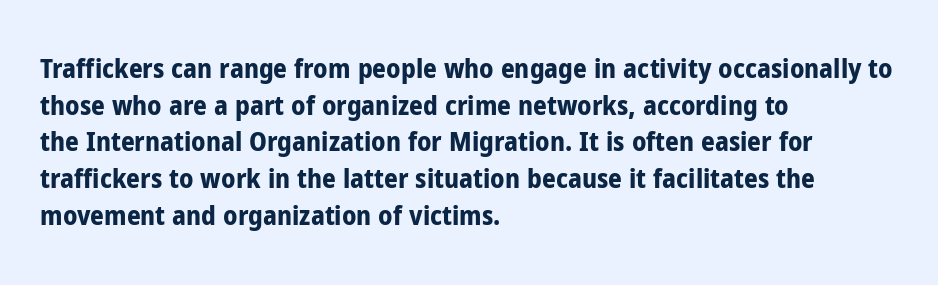
The image shows 27 px bold type, upright; set left-aligned, normal line spacing (1.36x), normal letter spacing, not underlined.
